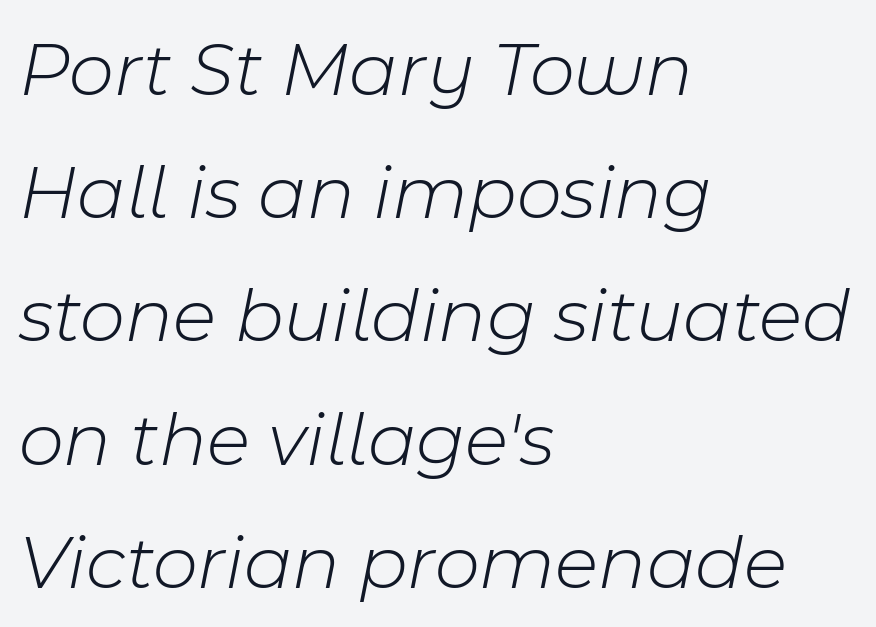
Bare-footed words on every line. Do the characters align in a grid? No, the font is proportional. If you measured baseline to baseline, you'd find a middling distance. Notice how the stems are inclined rather than vertical — that's the hallmark of italics.
